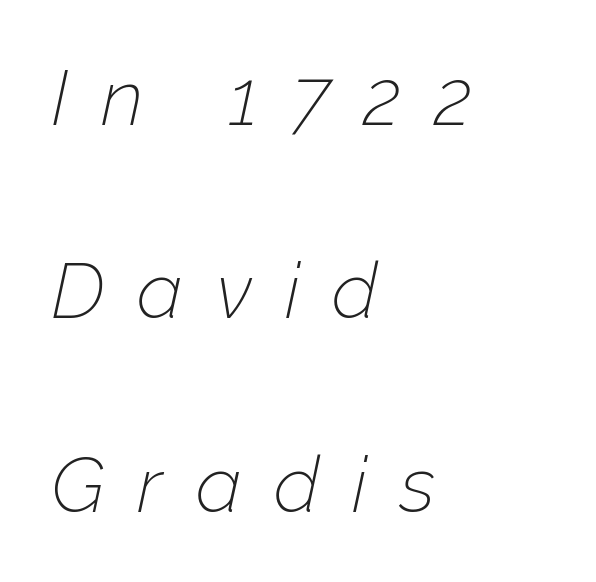
The image shows 78 px thin type, italic (leaning right); set left-aligned, loose line spacing (2.48x), unusually wide letter spacing (+0.42 em), not underlined; low stroke contrast and a medium x-height.
